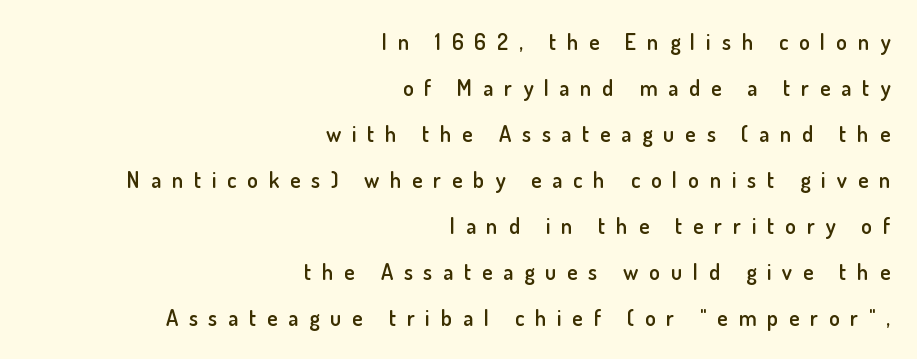
{"italic": "no", "bold": "semi", "underline": "no", "align": "right", "line_spacing": "loose", "line_spacing_ratio": 2.09, "letter_spacing": "wide", "letter_spacing_em": 0.49, "glyph_px": 22}
